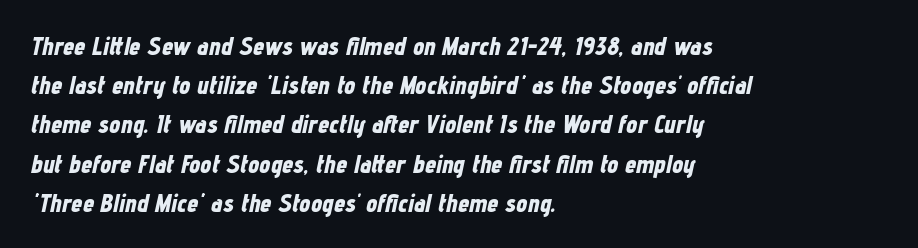
{"italic": "yes", "lean": "right", "slant_degrees": 12, "bold": "yes", "underline": "no", "align": "left", "line_spacing": "normal", "line_spacing_ratio": 1.57, "letter_spacing": "normal", "letter_spacing_em": 0.0, "glyph_px": 25}
